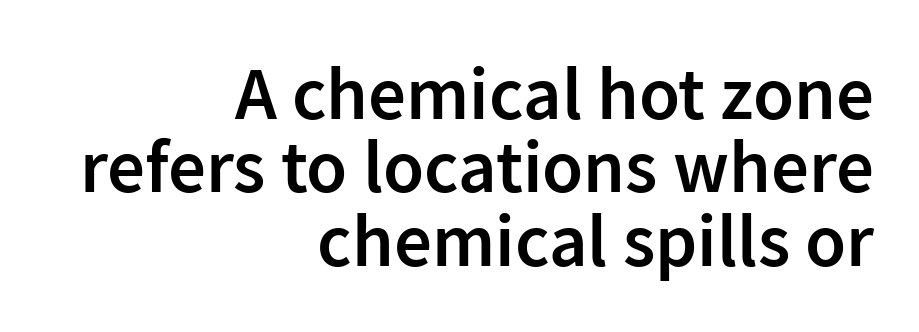
Students, note that the glyphs here touch the page at normal intervals. The font is running at a semibold setting, under full bold. What's the leading like? Squeezed, with rows nearly overlapping. Varying glyph widths throughout — classic text-font behaviour.
